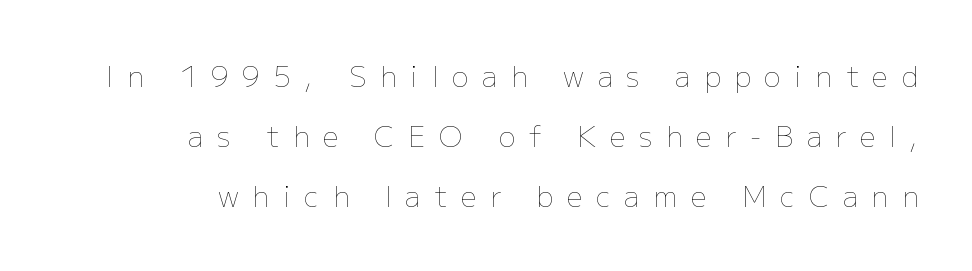
The image shows 28 px thin type, upright; set right-aligned, loose line spacing (2.15x), unusually wide letter spacing (+0.49 em), not underlined; low stroke contrast and a medium x-height.
